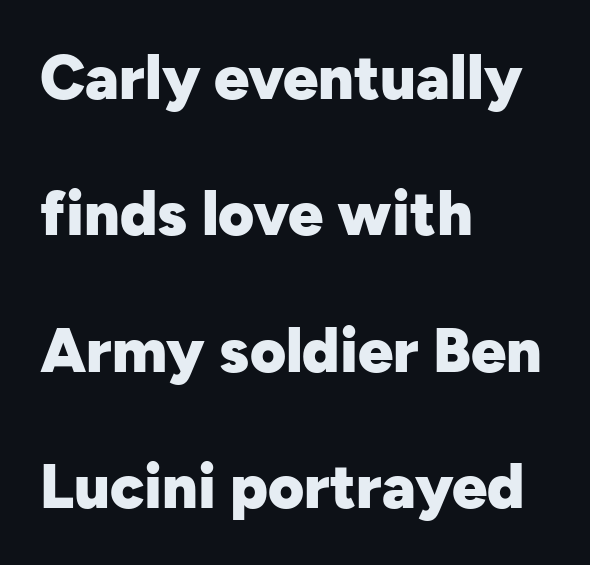
{"serif": "no", "italic": "no", "bold": "yes", "weight": "heavy", "width": "normal", "stroke_contrast": "low", "x_height": "medium", "monospaced": "no", "underline": "no", "align": "left", "line_spacing": "loose", "line_spacing_ratio": 2.2, "letter_spacing": "normal", "letter_spacing_em": 0.0, "glyph_px": 62}
